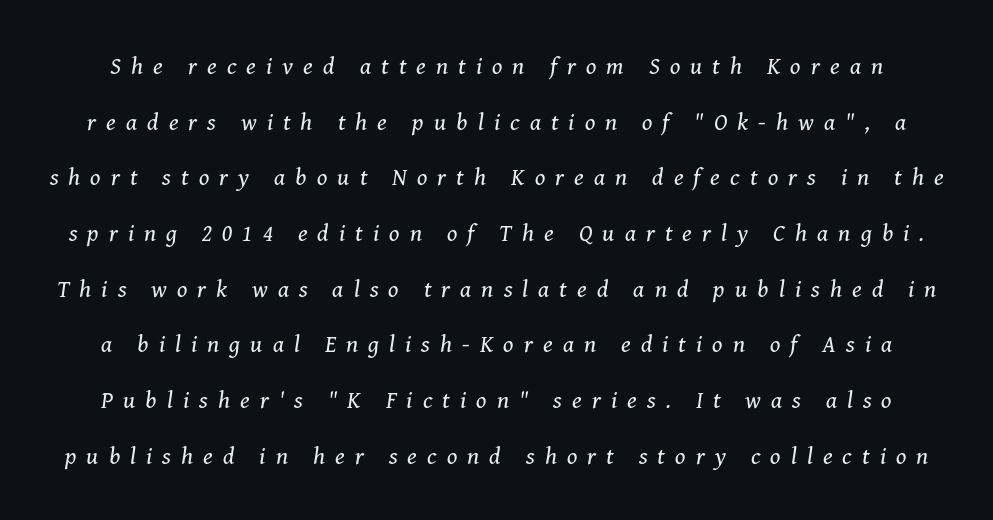
In terms of posture, this sample is oblique. Rows of type keep a wide berth in the vertical direction. A typesetter would call this heavily tracked-out type. The baseline area is clear. On a weight scale, this lands at 450 or below.
